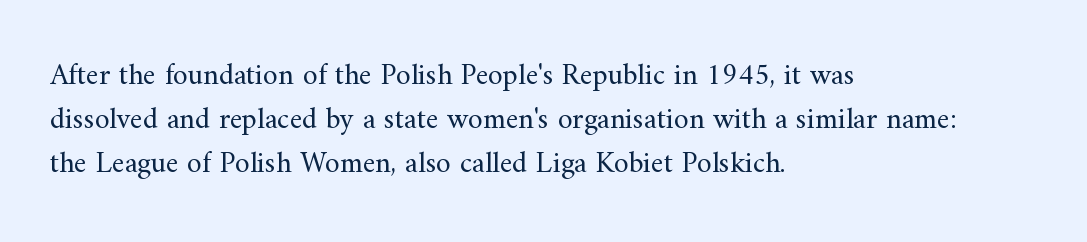
Q: Is the text bold? A: No.
Q: Is the text italic (slanted)? A: No, it is upright.
Q: Is the typeface a serif or a sans-serif typeface? A: Serif.
Q: Is the text underlined? A: No.
Q: How is the paragraph aligned? A: Left-aligned.
Q: Is the spacing between letters normal or unusually wide? A: Normal.
Q: Is the spacing between lines tight, normal or loose? A: Normal.
Q: Width (condensed, normal, or wide)? A: Normal.
Q: Stroke contrast? A: Medium.
Q: x-height? A: Small.
Q: Monospaced? A: No.
